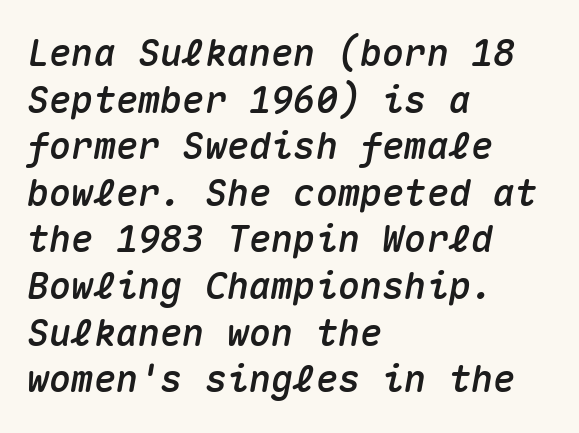
Q: Is the text italic (slanted)? A: Yes, it leans right by about 10 degrees.
Q: Is the text underlined? A: No.
Q: How is the paragraph aligned? A: Left-aligned.
Q: Is the spacing between letters normal or unusually wide? A: Normal.
Q: Is the spacing between lines tight, normal or loose? A: Normal.
Q: Width (condensed, normal, or wide)? A: Normal.
Q: Stroke contrast? A: Medium.
Q: x-height? A: Medium.
Q: Monospaced? A: Yes.
